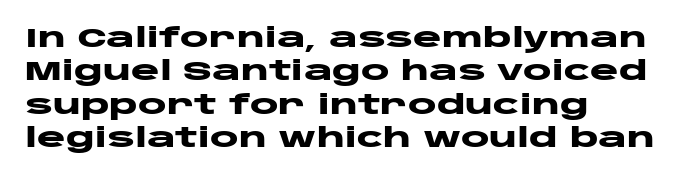
The image shows 27 px bold type, upright; set left-aligned, line spacing 1.24x, normal letter spacing, not underlined.
